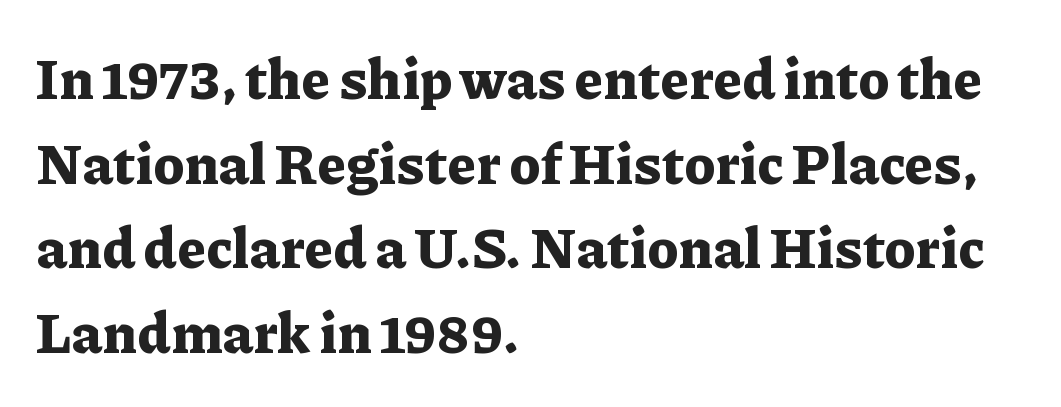
Thick stems and heavy bowls — unmistakably bold. Look at the tracking — it's just the regular setting, nothing added. Beneath every word, the page is bare. Left-aligned paragraph, ragged on the right. Nope, not italic — everything's standing straight.
